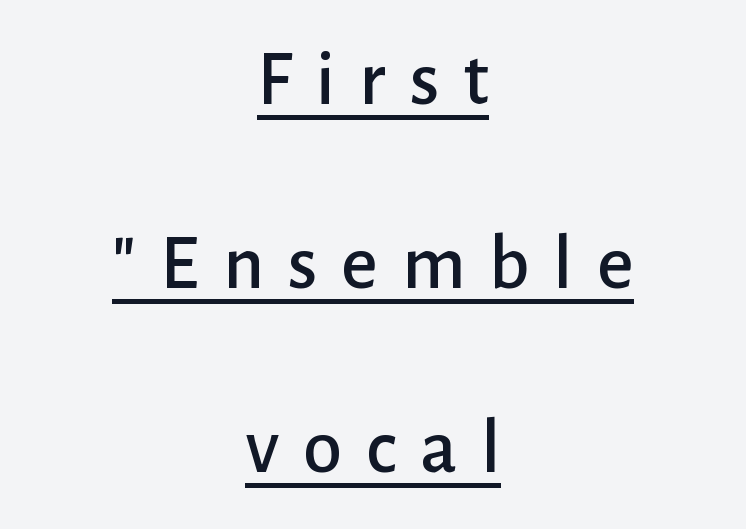
The image shows 79 px sans-serif type, upright; set centered, loose line spacing (2.33x), unusually wide letter spacing (+0.3 em), underlined; low stroke contrast and a medium x-height.
